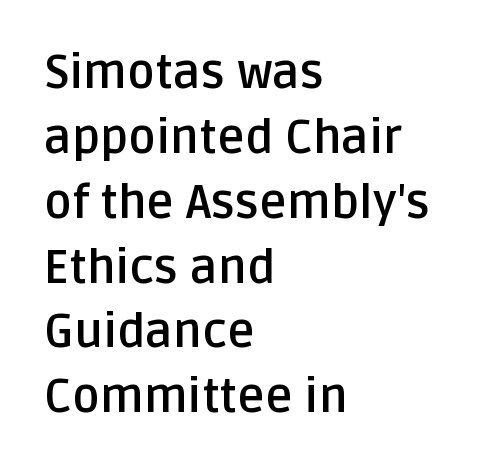
The image shows 47 px semibold sans-serif type, upright; set left-aligned, normal line spacing (1.38x), normal letter spacing, not underlined; low stroke contrast and a large x-height.
